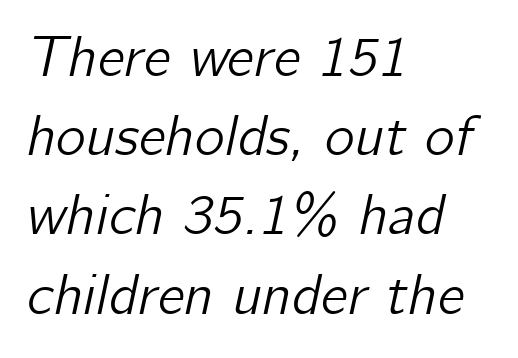
The image shows 57 px text type, italic (leaning right); set left-aligned, normal line spacing (1.39x), normal letter spacing, not underlined; low stroke contrast and a medium x-height.
